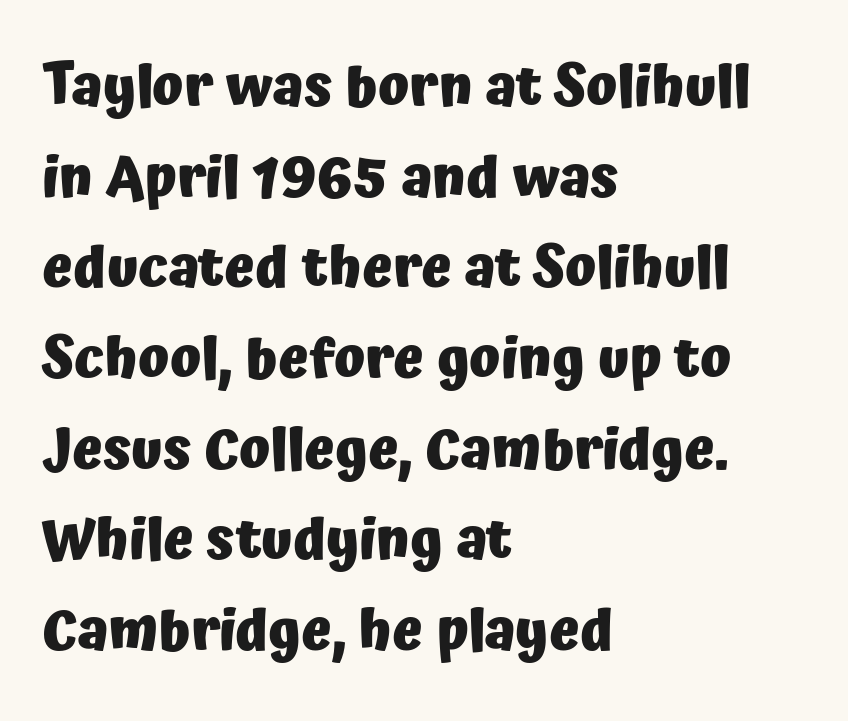
Q: Is the text bold? A: Yes.
Q: Is the text italic (slanted)? A: No, it is upright.
Q: Is the typeface a serif or a sans-serif typeface? A: Sans-serif.
Q: Is the text underlined? A: No.
Q: How is the paragraph aligned? A: Left-aligned.
Q: Is the spacing between letters normal or unusually wide? A: Normal.
Q: Is the spacing between lines tight, normal or loose? A: Normal.
Q: Width (condensed, normal, or wide)? A: Normal.
Q: Stroke contrast? A: Low.
Q: x-height? A: Medium.
Q: Monospaced? A: No.
